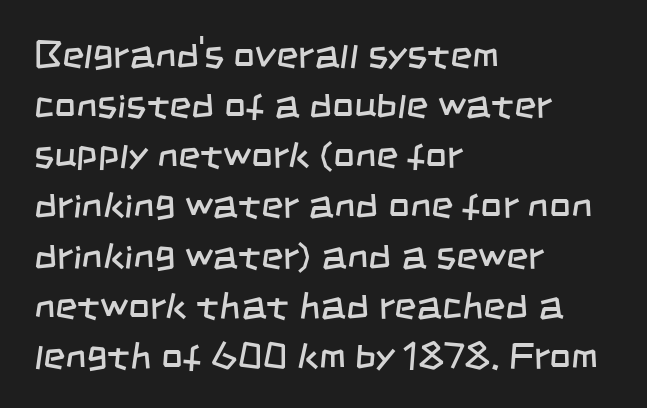
The space beneath each line is pristine and unruled. Observe the absence of serifs on each vertical stroke in this sample. Layout note: lines flush left. Notice how descenders clear the ascenders below comfortably — that's standard leading.
